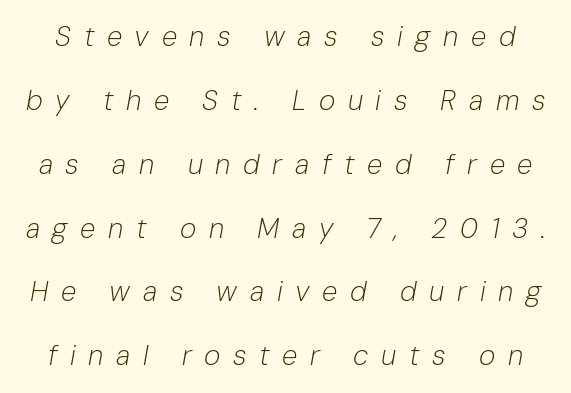
The image shows 28 px light type, italic (leaning right); set loose line spacing (2.28x), unusually wide letter spacing (+0.45 em), not underlined; low stroke contrast and a medium x-height.
